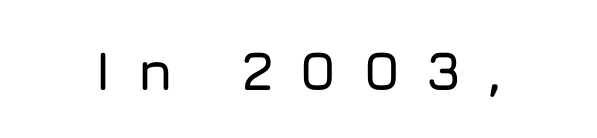
This sample has the flowing, uneven cadence of proportional lettering. Regarding serifs, this sample does without them. Designer's note — italics off, roman on. This sample uses expanded letter spacing, leaving extra air between glyphs.
